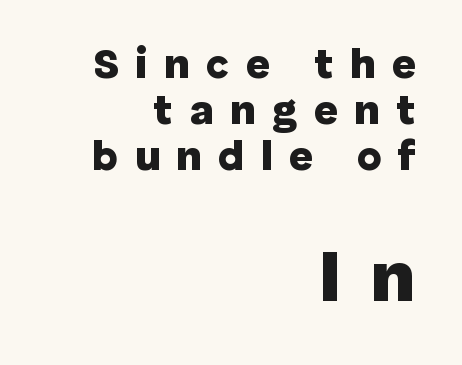
Q: Is the text bold? A: Yes.
Q: Is the text italic (slanted)? A: No, it is upright.
Q: Is the typeface a serif or a sans-serif typeface? A: Sans-serif.
Q: Is the text underlined? A: No.
Q: How is the paragraph aligned? A: Right-aligned.
Q: Is the spacing between letters normal or unusually wide? A: Unusually wide.
Q: Is the spacing between lines tight, normal or loose? A: Tight.
Q: Which block of text is set in a larger size, the first (top) or the second (bottom)? A: The second (bottom) one.
Q: Width (condensed, normal, or wide)? A: Normal.
Q: Stroke contrast? A: Low.
Q: x-height? A: Medium.
Q: Monospaced? A: No.
